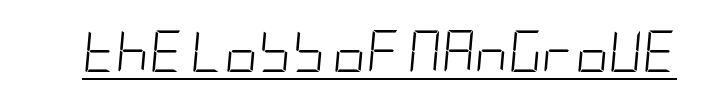
The image shows 41 px light, condensed type, italic (leaning right); set normal letter spacing, underlined; low stroke contrast and a large x-height.
